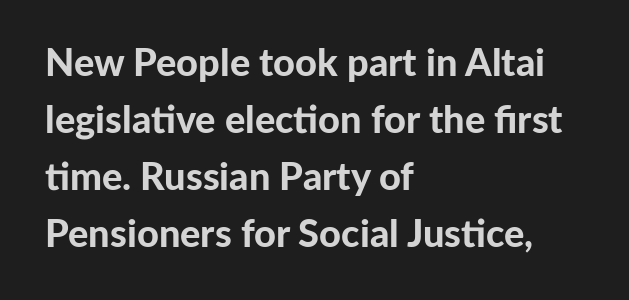
The image shows 38 px bold sans-serif type, upright; set left-aligned, normal line spacing (1.5x), normal letter spacing, not underlined; low stroke contrast and a medium x-height.
